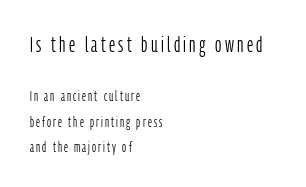
{"italic": "no", "bold": "no", "underline": "no", "align": "left", "line_spacing_ratio": 1.81, "larger_block": "first", "size_ratio": 1.57, "glyph_px": 22}
